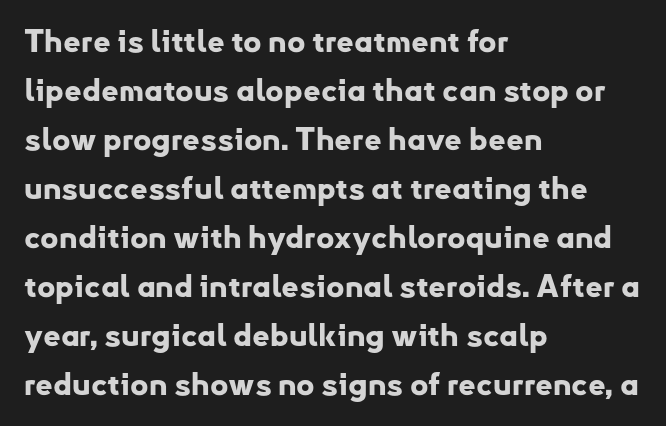
The image shows 31 px bold sans-serif type, upright; set left-aligned, normal line spacing (1.58x), normal letter spacing, not underlined; low stroke contrast and a small x-height.
